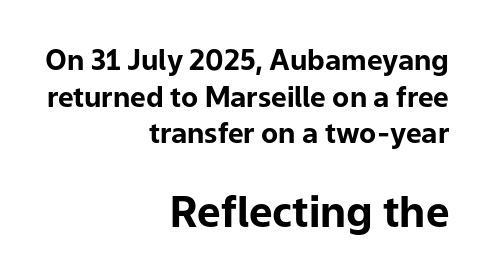
The image shows 42 px bold sans-serif type, upright; set right-aligned, normal line spacing (1.31x), normal letter spacing, not underlined; the second (bottom) block is 1.5x larger; low stroke contrast and a medium x-height.
